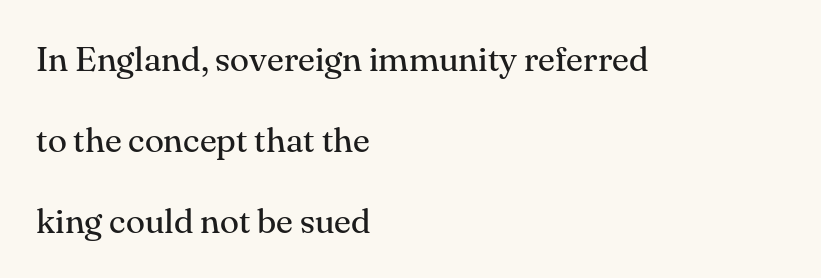
The setting favours the left margin, as ordinary paragraphs usually do. The type family on display is of the serif kind. Every character sits straight up, as roman type does. The passage shown is typed in a proportional face where columns would drift.
